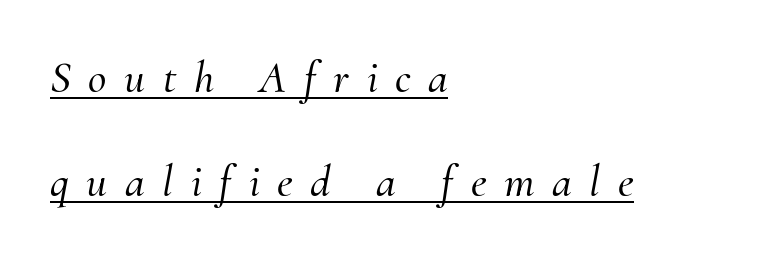
The letters advance in unequal steps, a hallmark of proportional type. The passage shown leans; its letterforms are oblique. The letters are spread apart with noticeably loose tracking. What kind of face is this? One with serifs.
